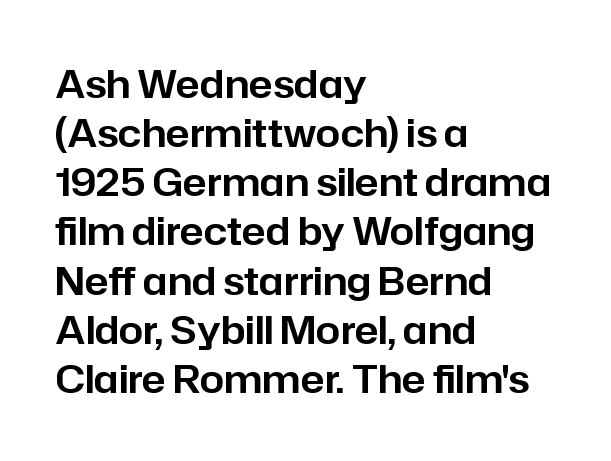
The image shows 39 px sans-serif type, upright; set left-aligned, normal line spacing (1.26x), normal letter spacing, not underlined; low stroke contrast and a medium x-height.
